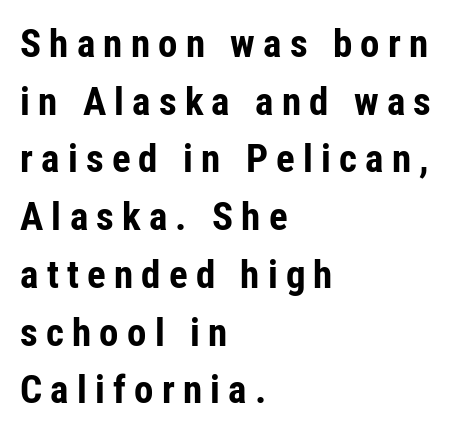
Line starts are locked; line ends wander. The face used here is proportionally spaced, like ordinary book or web type. Heavy-handed strokes throughout: this text is bold. The line-height multiplier appears to be the usual default. The horizontal fit of the characters is loose and conspicuously gappy. The type sits square on the baseline with zero lean.
